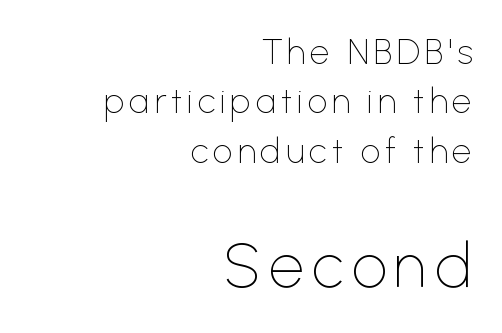
Baseline-to-baseline distance is the conventional proportion of letter height. Stroke thickness stays within the range of a standard reading face or lighter. Each line ends at the same right margin while the left side varies. The rendering enlarges the type as you move from the upper chunk to the lower. Font category for this specimen: sans-serif. Decoration check: the copy has no underline.
